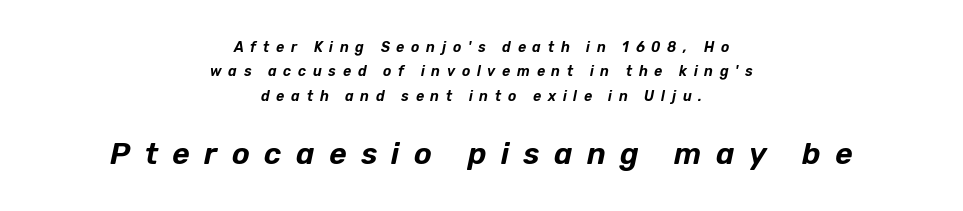
{"italic": "yes", "lean": "right", "slant_degrees": 12, "width": "normal", "stroke_contrast": "low", "x_height": "medium", "monospaced": "no", "underline": "no", "align": "center", "line_spacing_ratio": 1.75, "letter_spacing": "wide", "letter_spacing_em": 0.48, "larger_block": "second", "size_ratio": 2.14, "glyph_px": 30}
